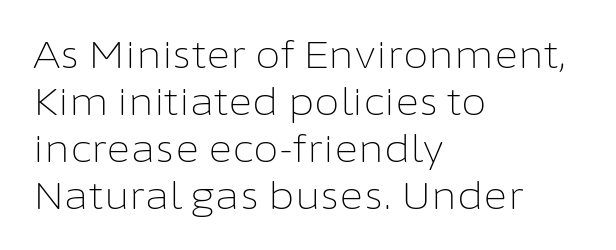
Q: Is the text bold? A: No.
Q: Is the text italic (slanted)? A: No, it is upright.
Q: Is the typeface a serif or a sans-serif typeface? A: Sans-serif.
Q: Is the text underlined? A: No.
Q: How is the paragraph aligned? A: Left-aligned.
Q: Is the spacing between letters normal or unusually wide? A: Normal.
Q: Is the spacing between lines tight, normal or loose? A: Normal.
Q: Width (condensed, normal, or wide)? A: Normal.
Q: Stroke contrast? A: Low.
Q: x-height? A: Medium.
Q: Monospaced? A: No.
